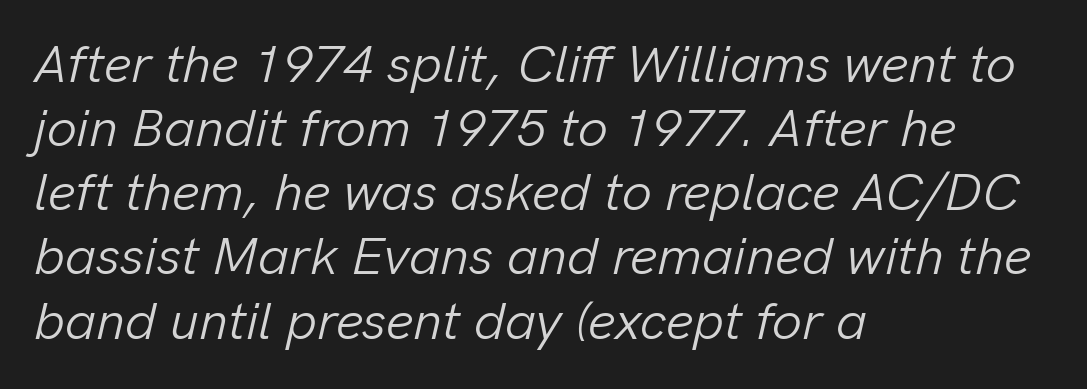
Q: Is the text bold? A: No.
Q: Is the text italic (slanted)? A: Yes, it leans right by about 13 degrees.
Q: Is the text underlined? A: No.
Q: How is the paragraph aligned? A: Left-aligned.
Q: Is the spacing between letters normal or unusually wide? A: Normal.
Q: Width (condensed, normal, or wide)? A: Normal.
Q: Stroke contrast? A: Low.
Q: x-height? A: Medium.
Q: Monospaced? A: No.
